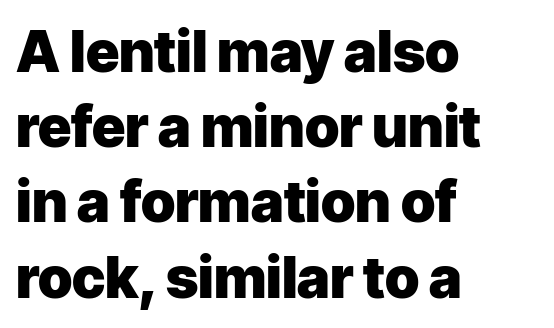
The image shows 57 px heavy sans-serif type, upright; set left-aligned, normal line spacing (1.32x), normal letter spacing, not underlined; low stroke contrast and a medium x-height.
